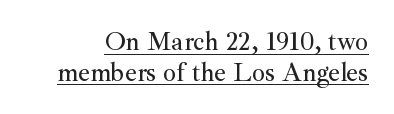
{"italic": "no", "underline": "yes", "line_spacing_ratio": 1.18, "letter_spacing": "normal", "letter_spacing_em": 0.0, "glyph_px": 26}
